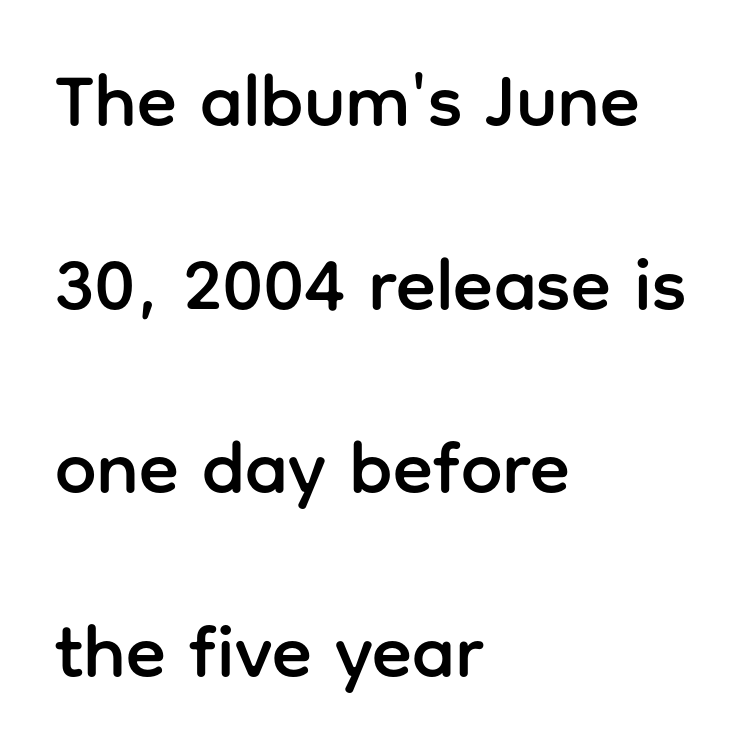
No extra tracking has been applied to these lines. Stroke terminals: plain, sans-serif. Note the varied advance widths — an 'i' is clearly narrower than an 'm'. What's the leading like? Stretched, with rows far apart. The text block is weighted toward the left margin, trailing off unevenly rightward.
